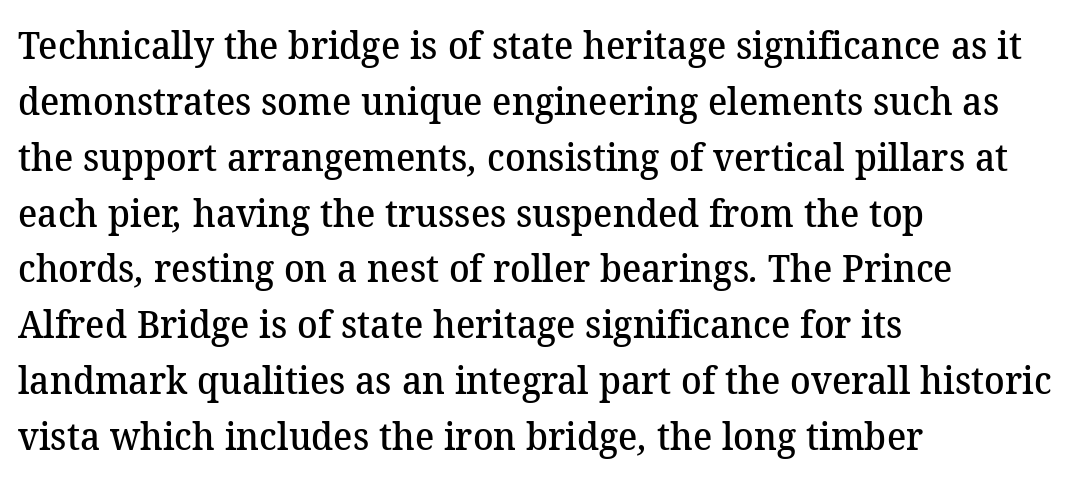
Q: Is the text bold? A: Semi-bold.
Q: Is the typeface a serif or a sans-serif typeface? A: Serif.
Q: Is the text underlined? A: No.
Q: How is the paragraph aligned? A: Left-aligned.
Q: Is the spacing between letters normal or unusually wide? A: Normal.
Q: Is the spacing between lines tight, normal or loose? A: Normal.
Q: Width (condensed, normal, or wide)? A: Normal.
Q: Stroke contrast? A: Medium.
Q: x-height? A: Medium.
Q: Monospaced? A: No.
